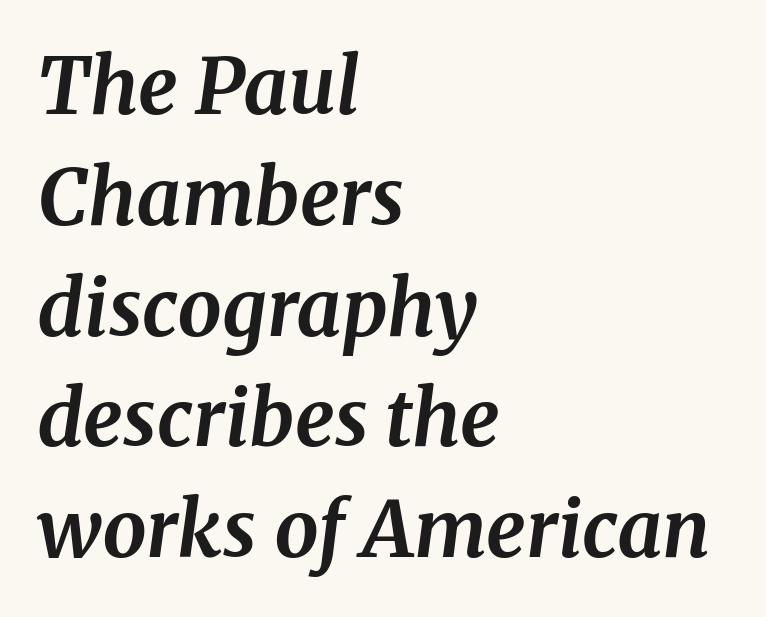
The image shows 78 px bold serif type, italic (leaning right); set left-aligned, normal line spacing (1.42x), normal letter spacing, not underlined; medium stroke contrast and a medium x-height.
